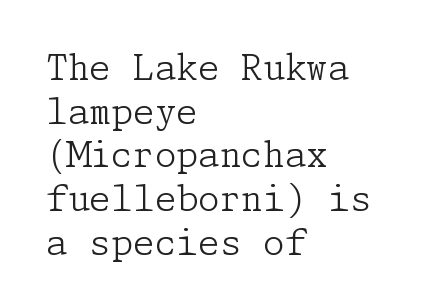
{"serif": "yes", "italic": "no", "bold": "no", "weight": "light", "width": "normal", "stroke_contrast": "low", "x_height": "medium", "underline": "no", "align": "left", "line_spacing": "normal", "line_spacing_ratio": 1.25, "letter_spacing": "normal", "letter_spacing_em": 0.0, "glyph_px": 35}
